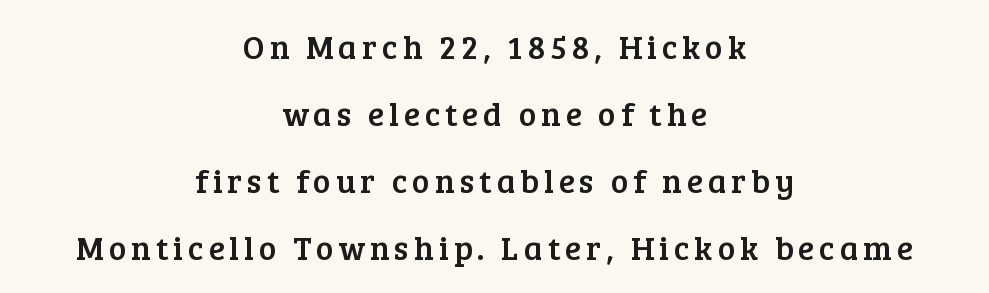
Q: Is the text italic (slanted)? A: No, it is upright.
Q: Is the typeface a serif or a sans-serif typeface? A: Serif.
Q: Is the text underlined? A: No.
Q: How is the paragraph aligned? A: Centered.
Q: Is the spacing between lines tight, normal or loose? A: Loose.
Q: Width (condensed, normal, or wide)? A: Normal.
Q: Stroke contrast? A: Low.
Q: x-height? A: Medium.
Q: Monospaced? A: No.
